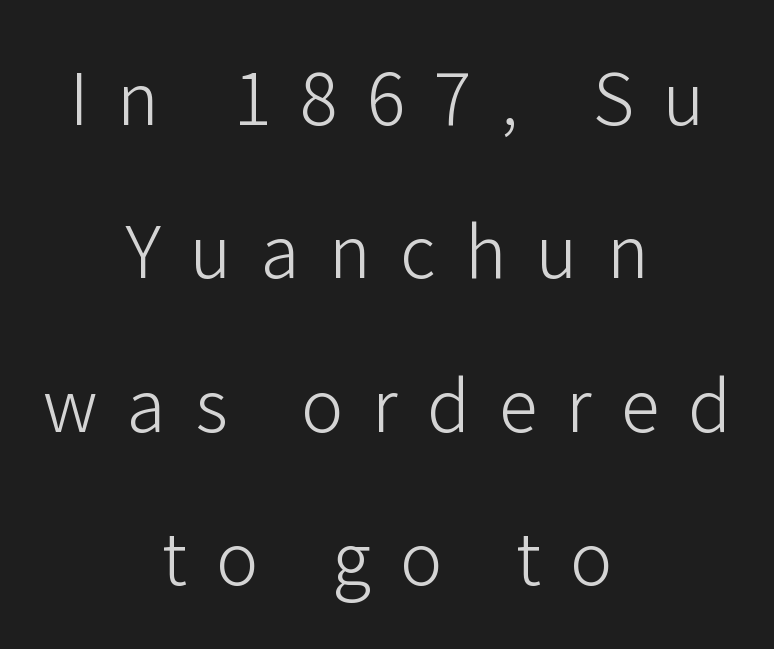
Descenders hang freely into open space. I'd call this a sans setting — the letters go barefoot. Airy leading. Vertical stems look standard width or narrower in stroke. The lettering stays uniformly vertical, giving the passage a roman look.
